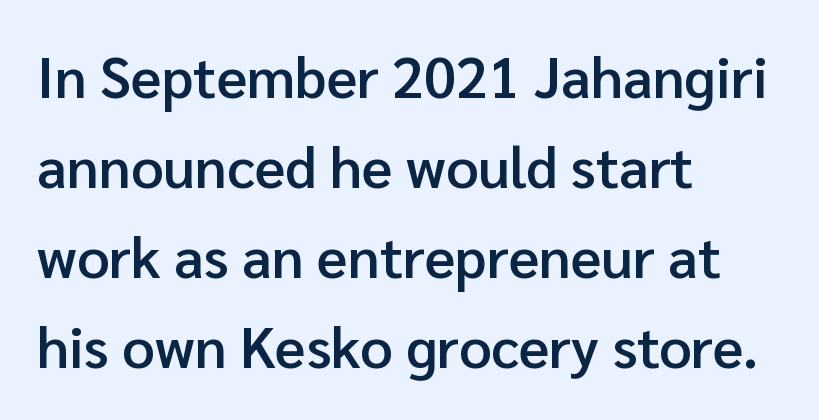
{"serif": "no", "italic": "no", "bold": "semi", "weight": "semibold", "width": "normal", "stroke_contrast": "low", "x_height": "medium", "monospaced": "no", "underline": "no", "align": "left", "line_spacing": "normal", "line_spacing_ratio": 1.58, "letter_spacing": "normal", "letter_spacing_em": 0.0, "glyph_px": 57}
